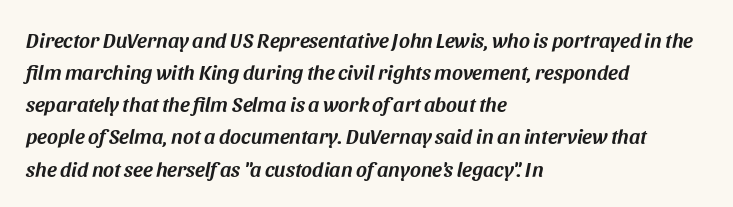
{"italic": "yes", "lean": "right", "slant_degrees": 11, "underline": "no", "align": "left", "line_spacing": "normal", "line_spacing_ratio": 1.53, "letter_spacing": "normal", "letter_spacing_em": 0.0, "glyph_px": 21}
